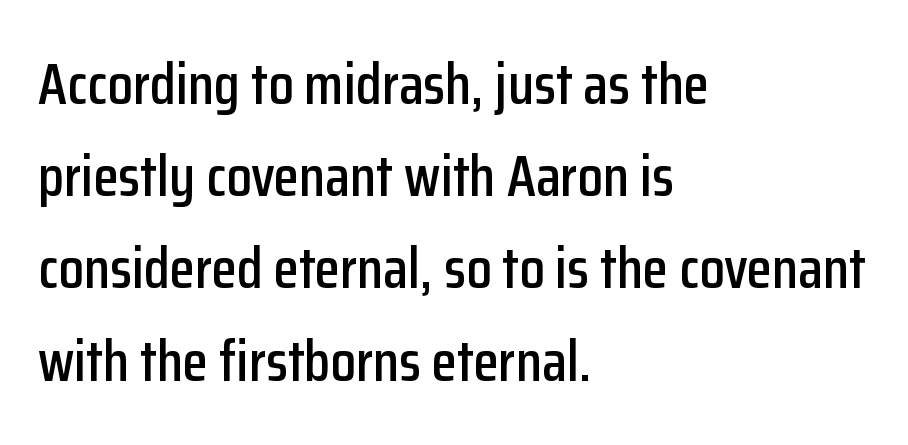
{"serif": "no", "italic": "no", "width": "condensed", "stroke_contrast": "low", "x_height": "medium", "monospaced": "no", "underline": "no", "align": "left", "line_spacing": "normal", "line_spacing_ratio": 1.59, "letter_spacing": "normal", "letter_spacing_em": 0.0, "glyph_px": 58}
